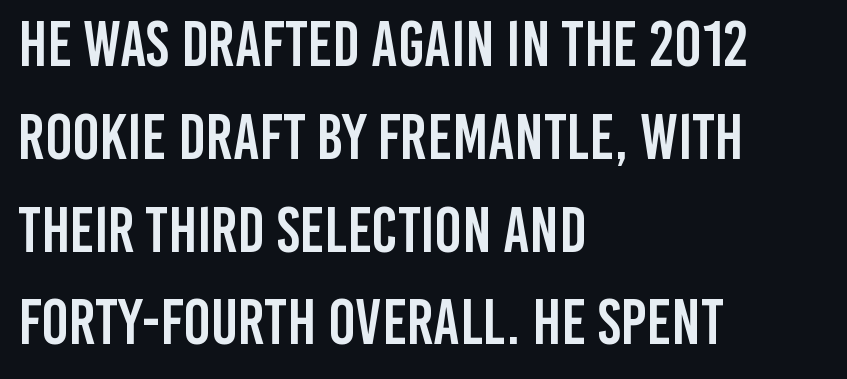
The image shows 64 px condensed sans-serif type, upright; set left-aligned, normal line spacing (1.45x), normal letter spacing, not underlined; low stroke contrast and a large x-height.
